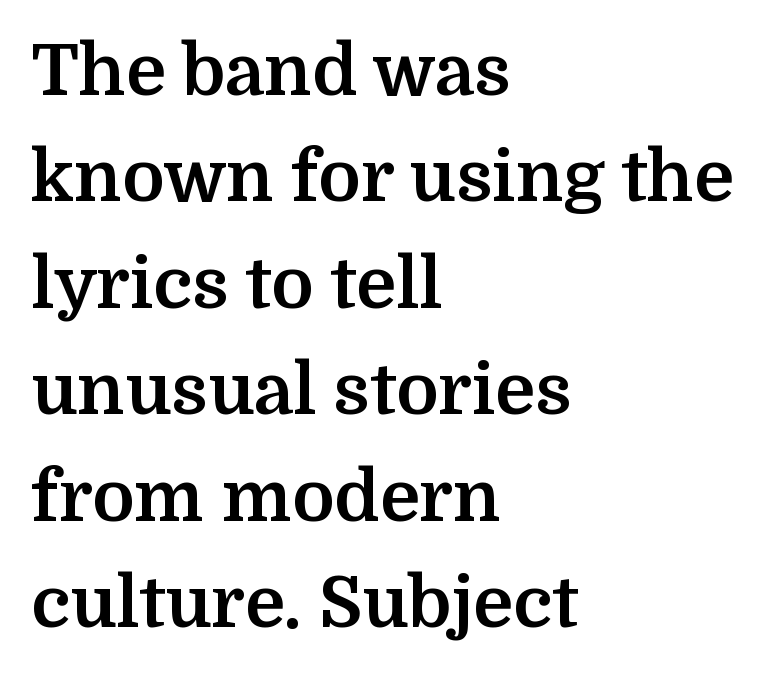
A bare baseline throughout the passage. A typesetter would mark this as roman, not italic. Left-aligned paragraph, ragged on the right. The typeface chosen for these lines features serifs. Spacing between characters is what you'd get straight out of the box. The rendering uses natural spacing where letterforms have individual widths.
